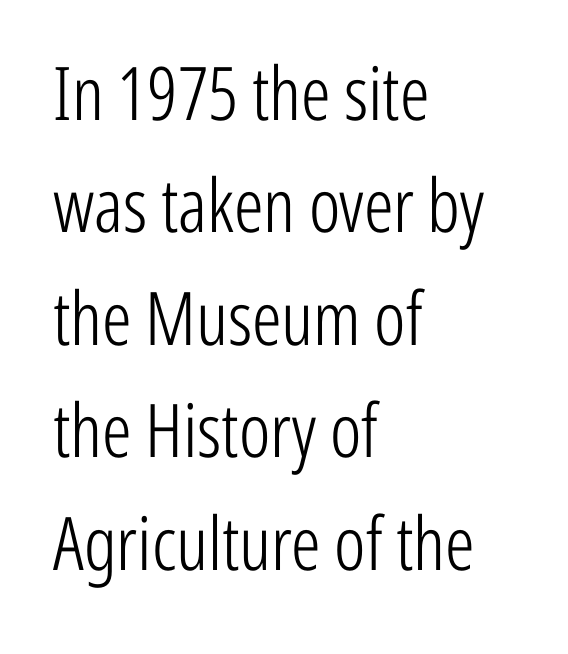
{"serif": "no", "italic": "no", "bold": "no", "weight": "light", "width": "condensed", "stroke_contrast": "low", "x_height": "medium", "monospaced": "no", "underline": "no", "align": "left", "line_spacing": "normal", "line_spacing_ratio": 1.52, "letter_spacing": "normal", "letter_spacing_em": 0.0, "glyph_px": 74}
